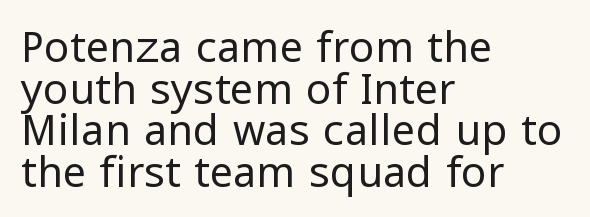
Vertically, the passage feels compressed, each row crowding the next. Plain, unruled lines of type. Each letter keeps its own natural width here, so spacing adapts to shape. The rendering shows plain stroke endings on the letterforms — a sans-serif design. Short note: letters normally spaced. The text block is weighted toward the left margin, trailing off unevenly rightward.
